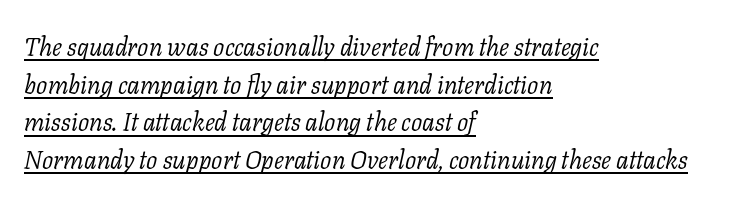
{"italic": "yes", "lean": "right", "slant_degrees": 11, "bold": "no", "underline": "yes", "align": "left", "line_spacing": "normal", "line_spacing_ratio": 1.51, "letter_spacing": "normal", "letter_spacing_em": 0.0, "glyph_px": 25}
